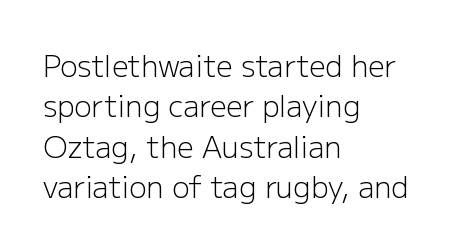
The font is comparable to plain body text, perhaps lighter. Tracking here is standard; glyphs follow each other at the usual distance. Nobody drew a line under any word here. Does the lettering tilt? It doesn't — this is upright. Notice how descenders clear the ascenders below comfortably — that's standard leading. Note the varied advance widths — an 'i' is clearly narrower than an 'm'.
